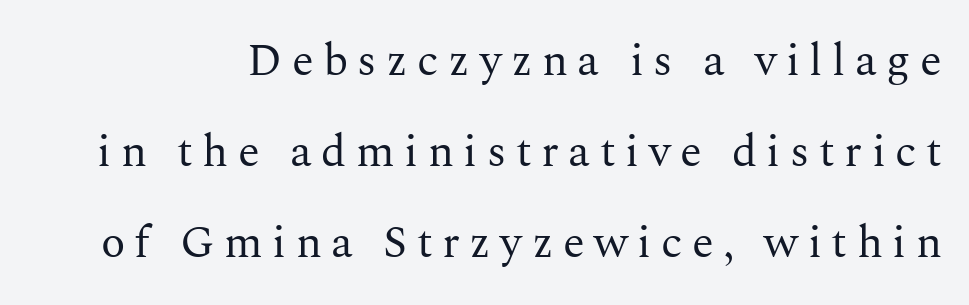
{"serif": "yes", "italic": "no", "bold": "no", "weight": "regular", "width": "normal", "stroke_contrast": "medium", "x_height": "medium", "monospaced": "no", "underline": "no", "line_spacing": "loose", "line_spacing_ratio": 2.02, "letter_spacing": "wide", "letter_spacing_em": 0.21, "glyph_px": 45}
